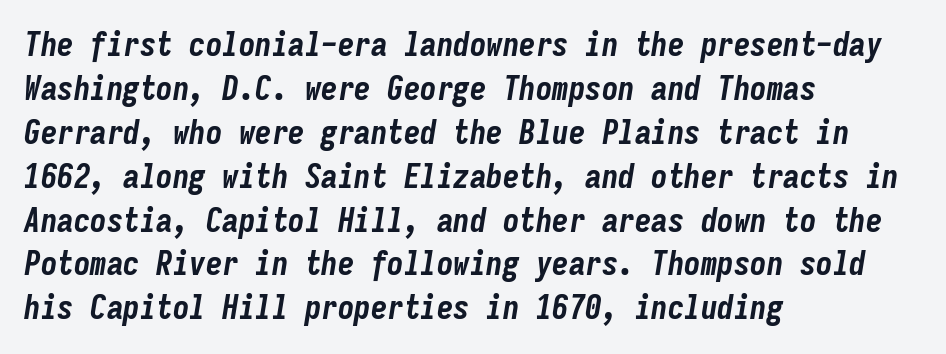
{"italic": "yes", "lean": "right", "slant_degrees": 9, "bold": "yes", "weight": "bold", "width": "condensed", "stroke_contrast": "low", "x_height": "medium", "monospaced": "yes", "underline": "no", "align": "left", "line_spacing": "normal", "line_spacing_ratio": 1.33, "letter_spacing": "normal", "letter_spacing_em": 0.0, "glyph_px": 33}
